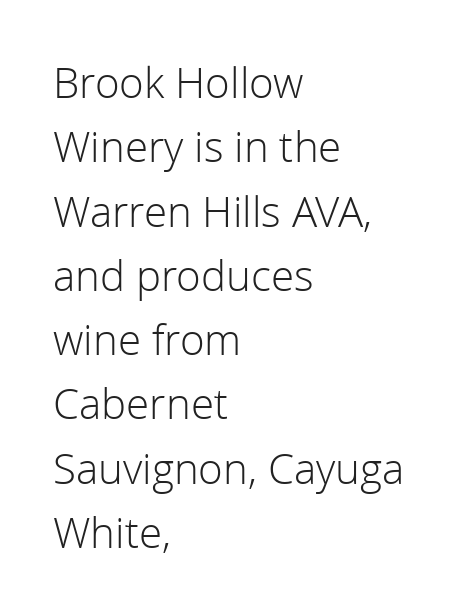
Q: Is the text bold? A: No.
Q: Is the text italic (slanted)? A: No, it is upright.
Q: Is the typeface a serif or a sans-serif typeface? A: Sans-serif.
Q: Is the text underlined? A: No.
Q: How is the paragraph aligned? A: Left-aligned.
Q: Is the spacing between letters normal or unusually wide? A: Normal.
Q: Is the spacing between lines tight, normal or loose? A: Normal.
Q: Width (condensed, normal, or wide)? A: Normal.
Q: Stroke contrast? A: Low.
Q: x-height? A: Medium.
Q: Monospaced? A: No.
